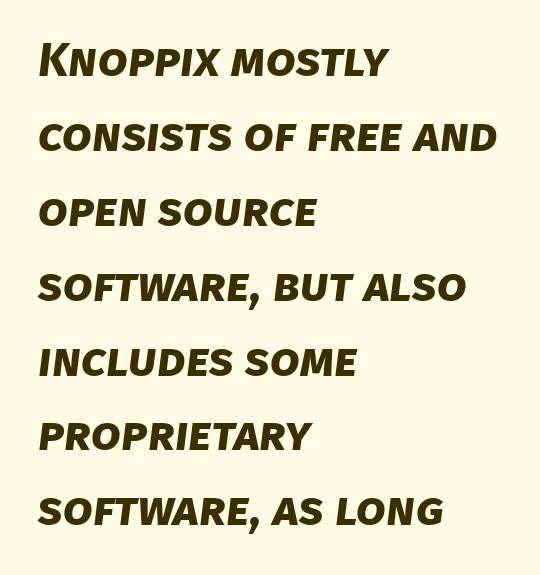
The image shows 48 px bold sans-serif type; set left-aligned, normal line spacing (1.56x), normal letter spacing, not underlined; low stroke contrast and a large x-height.
